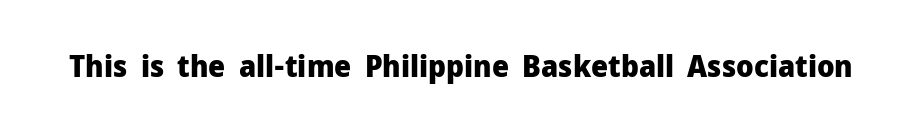
Q: Is the text bold? A: Yes.
Q: Is the text italic (slanted)? A: No, it is upright.
Q: Is the typeface a serif or a sans-serif typeface? A: Sans-serif.
Q: Is the text underlined? A: No.
Q: Is the spacing between letters normal or unusually wide? A: Normal.
Q: Width (condensed, normal, or wide)? A: Normal.
Q: Stroke contrast? A: Low.
Q: x-height? A: Medium.
Q: Monospaced? A: No.
